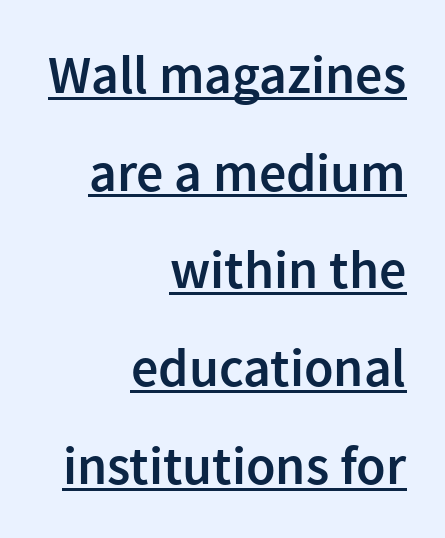
Moderately thickened strokes mark this as semibold type. Examine the stroke ends and you'll find no serifs. The rag falls on the left side of this text block. Nope, not italic — everything's standing straight.
